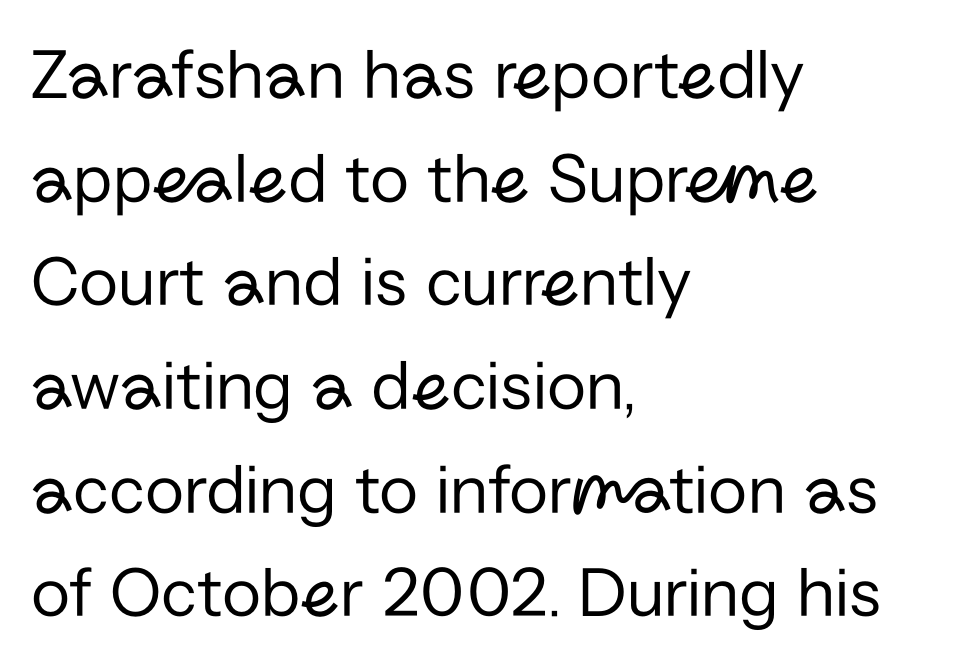
This sample uses an upright cut, with every glyph sitting square on the baseline. The weight tops out at a normal text grade. The passage shown is typed in a proportional face where columns would drift. One glance says typical: line gaps are just what's usual. A sans-serif font was chosen for this passage. Quick note: underline off.
